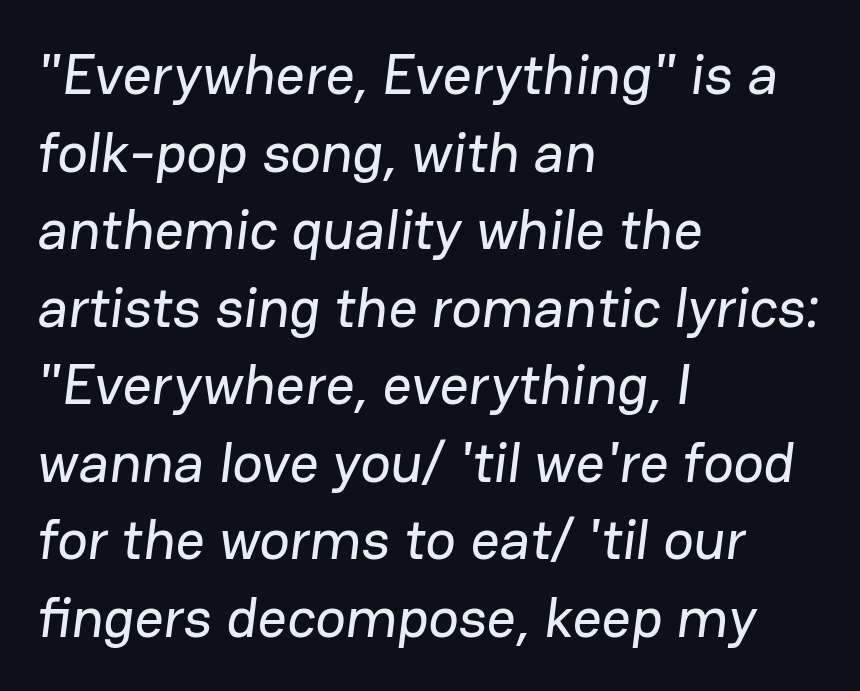
Q: Is the typeface a serif or a sans-serif typeface? A: Sans-serif.
Q: Is the text underlined? A: No.
Q: How is the paragraph aligned? A: Left-aligned.
Q: Is the spacing between letters normal or unusually wide? A: Normal.
Q: Is the spacing between lines tight, normal or loose? A: Normal.
Q: Width (condensed, normal, or wide)? A: Normal.
Q: Stroke contrast? A: Low.
Q: x-height? A: Medium.
Q: Monospaced? A: No.
